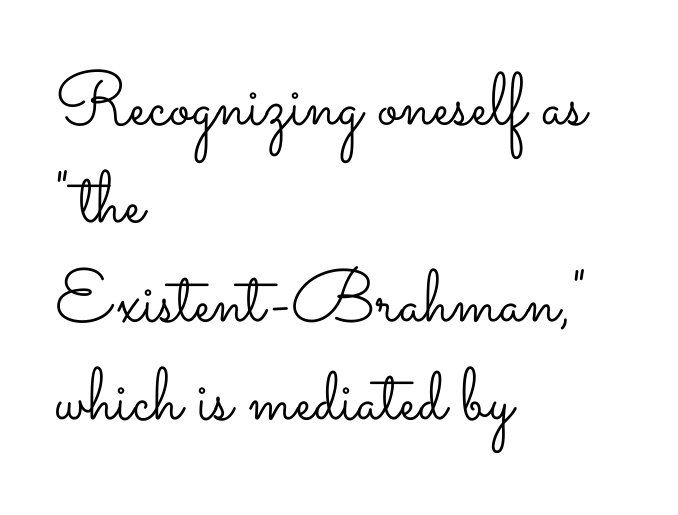
The image shows 74 px light, wide type; set left-aligned, normal line spacing (1.33x), normal letter spacing, not underlined; low stroke contrast and a small x-height.
